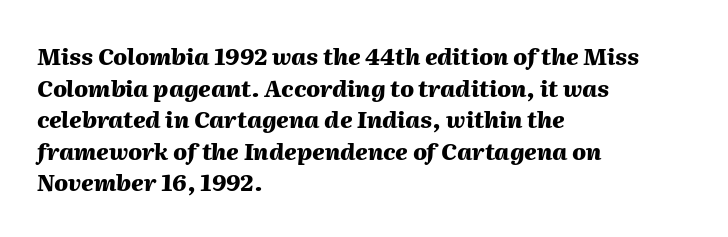
Q: Is the text bold? A: Yes.
Q: Is the text italic (slanted)? A: Yes, it leans right by about 2 degrees.
Q: Is the text underlined? A: No.
Q: How is the paragraph aligned? A: Left-aligned.
Q: Is the spacing between letters normal or unusually wide? A: Normal.
Q: Is the spacing between lines tight, normal or loose? A: Normal.
